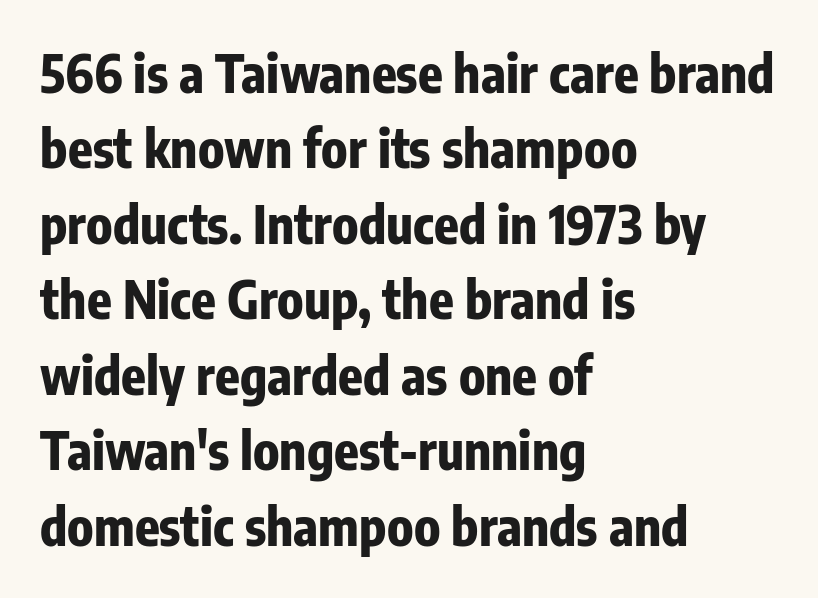
{"serif": "no", "italic": "no", "bold": "yes", "weight": "bold", "width": "condensed", "stroke_contrast": "low", "x_height": "medium", "monospaced": "no", "underline": "no", "align": "left", "line_spacing": "normal", "line_spacing_ratio": 1.48, "letter_spacing": "normal", "letter_spacing_em": 0.0, "glyph_px": 51}
